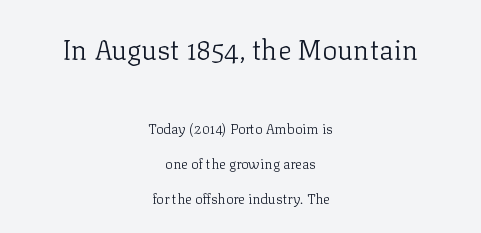
Examine the stroke ends and you'll spot serifs. In terms of posture, this sample is upright. The first block has been scaled up relative to the second. Spacing between characters is what you'd get straight out of the box.
